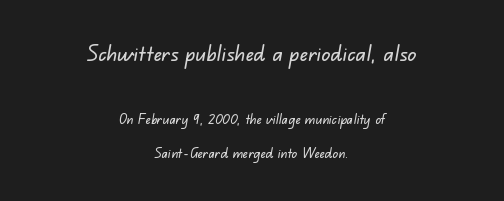
{"underline": "no", "align": "center", "line_spacing": "loose", "line_spacing_ratio": 2.43, "letter_spacing": "normal", "letter_spacing_em": 0.0, "larger_block": "first", "size_ratio": 1.57, "glyph_px": 22}
